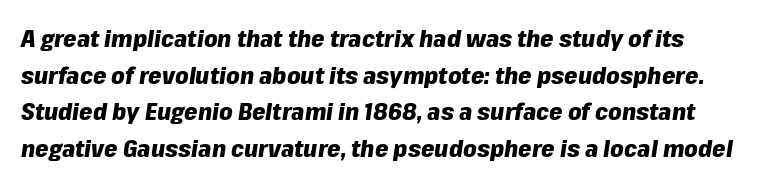
{"italic": "yes", "lean": "right", "slant_degrees": 8, "bold": "yes", "underline": "no", "line_spacing": "normal", "line_spacing_ratio": 1.53, "letter_spacing": "normal", "letter_spacing_em": 0.0, "glyph_px": 24}
